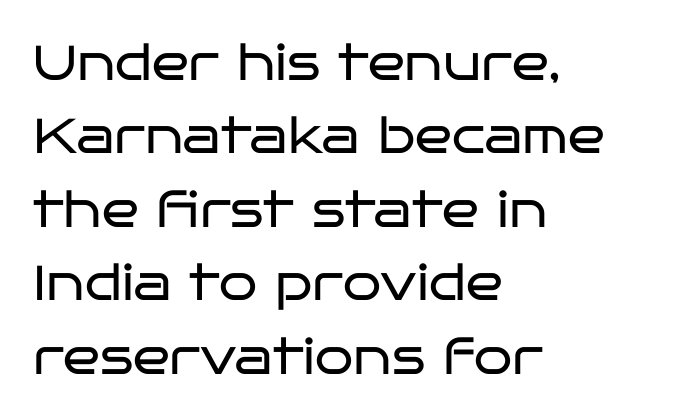
The image shows 49 px regular-weight, wide sans-serif type, upright; set left-aligned, normal line spacing (1.5x), normal letter spacing, not underlined; low stroke contrast and a large x-height.
